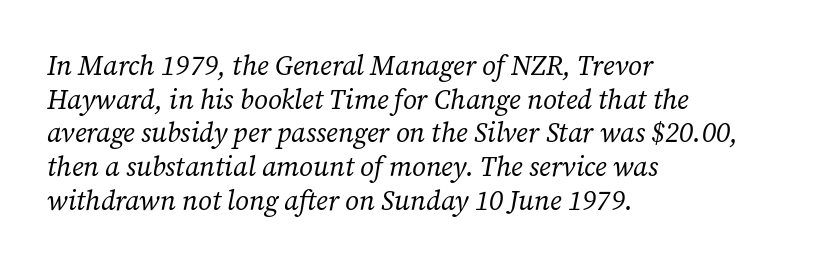
The typography opts for an oblique posture over an upright one. Stems and bowls with no extra thickness — not bold. The area under the type is left untouched. Line beginnings align vertically; line endings do not. You could call the tracking neutral — neither tight nor loose. Regular leading.
